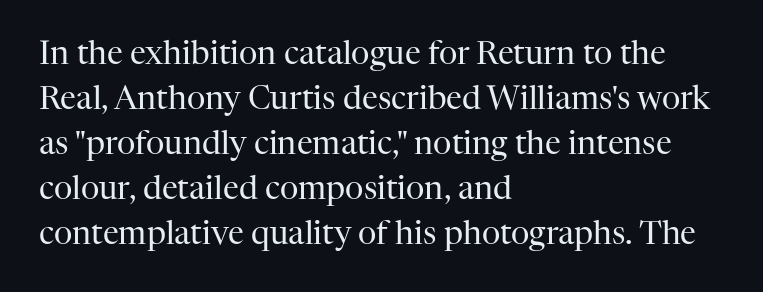
The image shows 32 px regular-weight serif type, upright; set left-aligned, normal line spacing (1.41x), normal letter spacing, not underlined; high stroke contrast and a medium x-height.
